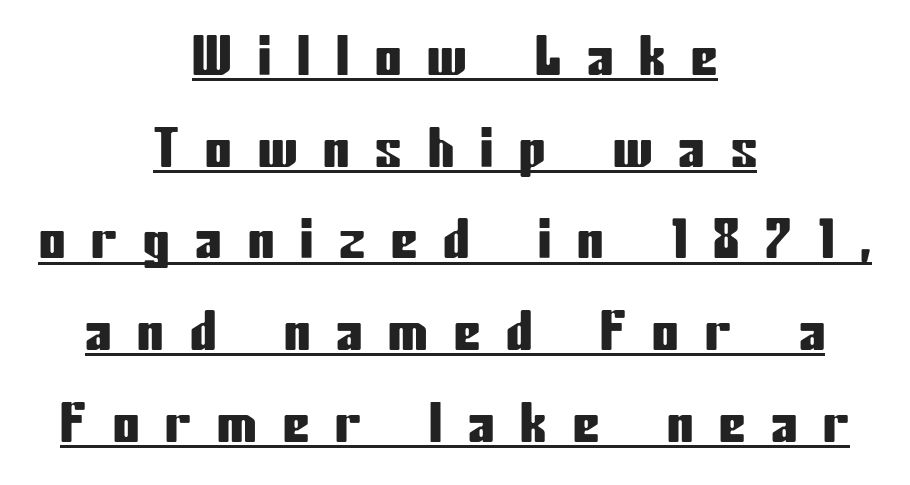
{"serif": "no", "italic": "no", "width": "condensed", "stroke_contrast": "low", "x_height": "medium", "monospaced": "no", "underline": "yes", "align": "center", "line_spacing_ratio": 1.73, "letter_spacing": "wide", "letter_spacing_em": 0.49, "glyph_px": 53}
